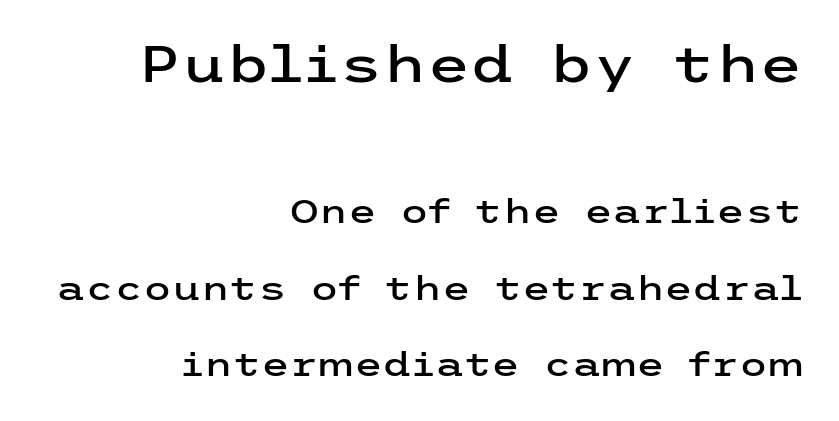
The image shows 50 px wide sans-serif type, upright; set right-aligned, loose line spacing (2.32x), normal letter spacing, not underlined; the first (top) block is 1.52x larger; low stroke contrast and a medium x-height.
